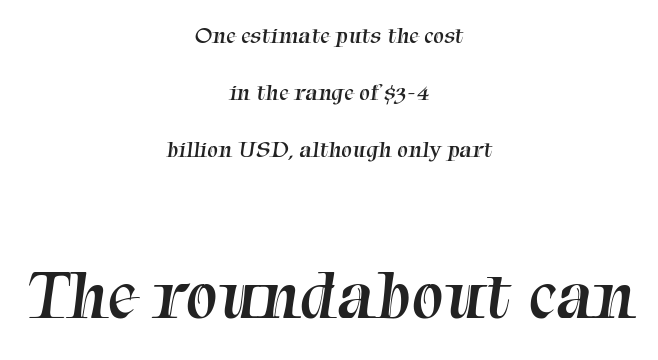
Q: Is the text bold? A: No.
Q: Is the typeface a serif or a sans-serif typeface? A: Serif.
Q: Is the text underlined? A: No.
Q: How is the paragraph aligned? A: Centered.
Q: Is the spacing between letters normal or unusually wide? A: Normal.
Q: Is the spacing between lines tight, normal or loose? A: Loose.
Q: Which block of text is set in a larger size, the first (top) or the second (bottom)? A: The second (bottom) one.
Q: Width (condensed, normal, or wide)? A: Normal.
Q: Stroke contrast? A: Medium.
Q: x-height? A: Medium.
Q: Monospaced? A: No.
